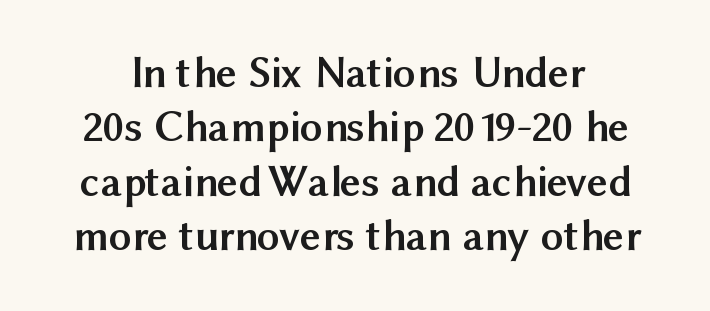
The image shows 45 px semibold sans-serif type, upright; set line spacing 1.21x, normal letter spacing, not underlined; medium stroke contrast and a medium x-height.
